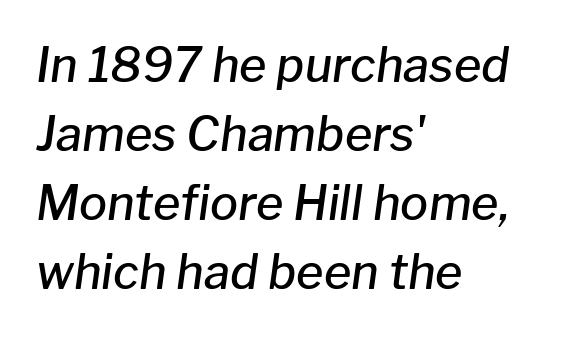
Leading matches the norm, producing a regular column. All the whitespace from short lines collects on the right. Observe the ordinary spacing: letters are neighbours, not strangers. Looks like regular typesetting: each glyph gets only the width it needs.
